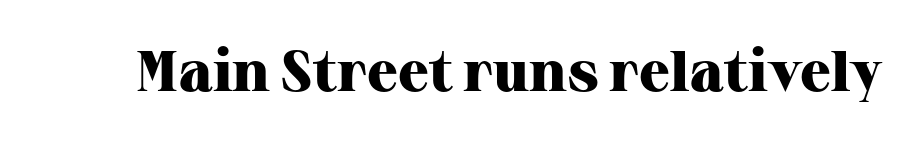
No italicization has been applied; the sample stays upright. Each letter keeps its own natural width here, so spacing adapts to shape. Is this a sans? No — the strokes have serifs. Caption: standard tracking, unaltered.
